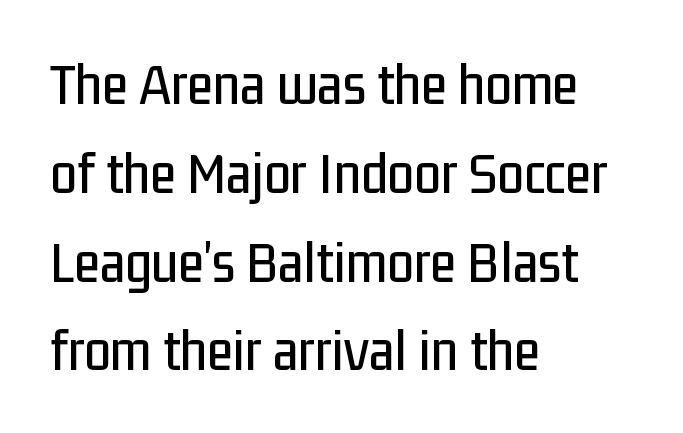
The image shows 60 px condensed sans-serif type, upright; set left-aligned, normal line spacing (1.48x), normal letter spacing, not underlined; low stroke contrast and a medium x-height.
